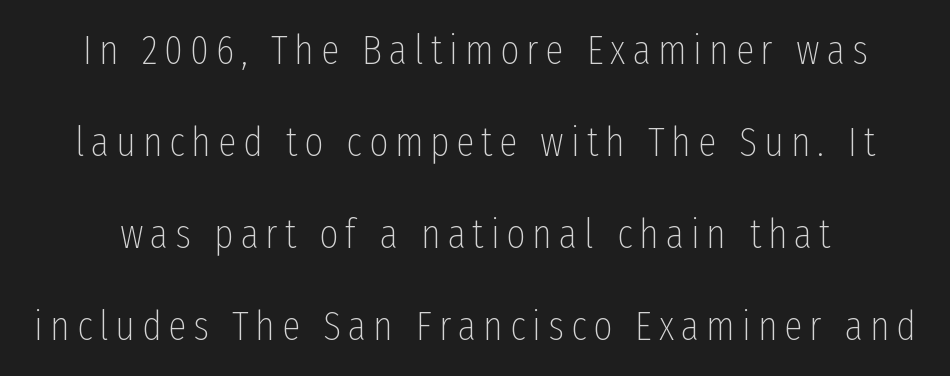
Q: Is the text bold? A: No.
Q: Is the text italic (slanted)? A: No, it is upright.
Q: Is the typeface a serif or a sans-serif typeface? A: Sans-serif.
Q: Is the text underlined? A: No.
Q: Is the spacing between lines tight, normal or loose? A: Loose.
Q: Width (condensed, normal, or wide)? A: Condensed.
Q: Stroke contrast? A: Low.
Q: x-height? A: Medium.
Q: Monospaced? A: No.
